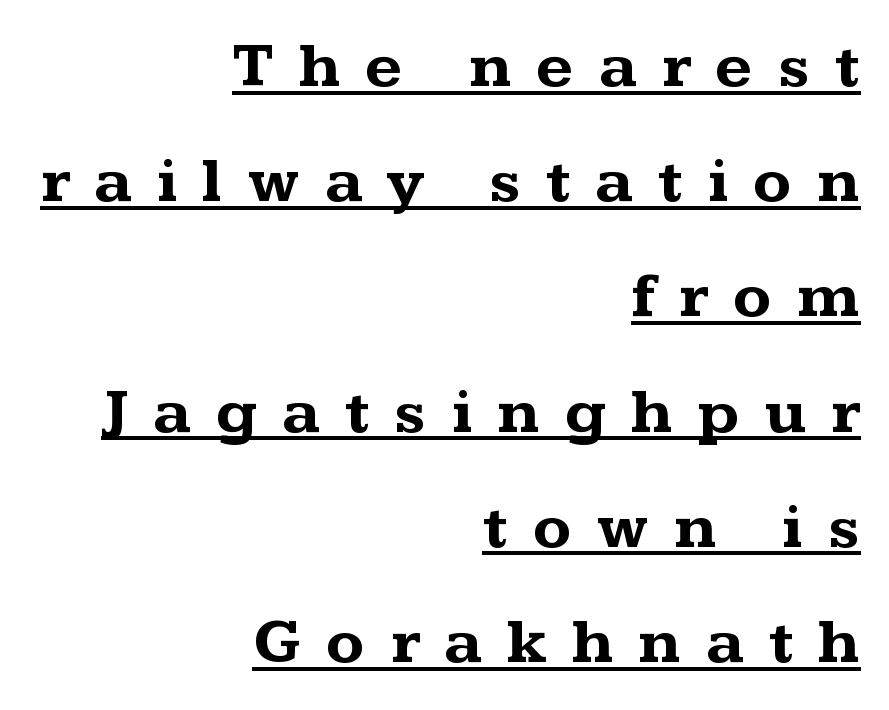
{"serif": "yes", "italic": "no", "bold": "yes", "weight": "bold", "width": "wide", "stroke_contrast": "medium", "x_height": "medium", "monospaced": "no", "underline": "yes", "align": "right", "line_spacing_ratio": 1.8, "letter_spacing": "wide", "letter_spacing_em": 0.39, "glyph_px": 64}
